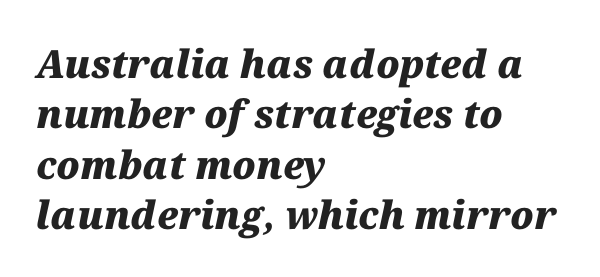
The image shows 39 px heavy type, italic (leaning right); set left-aligned, normal line spacing (1.29x), normal letter spacing, not underlined; medium stroke contrast and a medium x-height.
